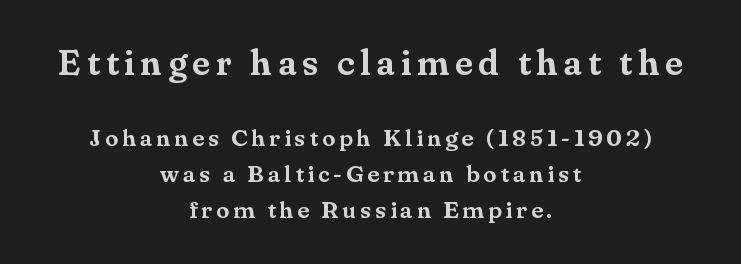
Here the first block reads like a headline and the second like body copy. Glance below the letters and you will spot only blank space. The typography opts for an upright posture over an oblique one. Each letter's strokes conclude with small projecting serifs. Each line is balanced around a shared central axis.
